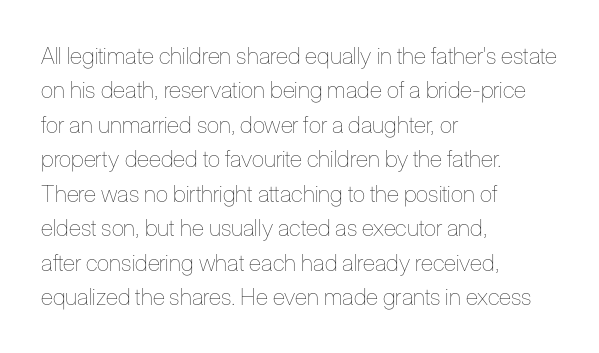
{"italic": "no", "bold": "no", "underline": "no", "align": "left", "line_spacing": "normal", "line_spacing_ratio": 1.5, "letter_spacing": "normal", "letter_spacing_em": 0.0, "glyph_px": 23}
